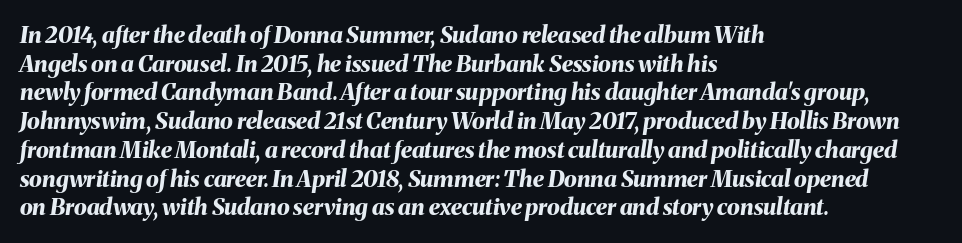
The image shows 23 px bold type, italic (leaning right); set left-aligned, normal line spacing (1.25x), normal letter spacing, not underlined.
